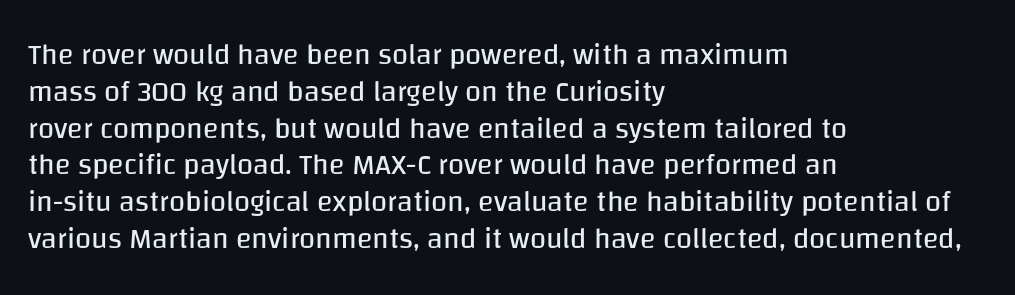
The image shows 29 px regular-weight sans-serif type, upright; set left-aligned, normal line spacing (1.27x), normal letter spacing, not underlined; low stroke contrast and a large x-height.
